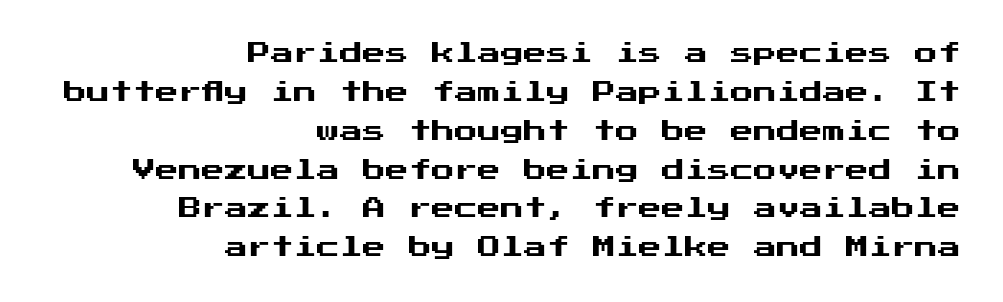
{"italic": "no", "underline": "no", "align": "right", "line_spacing": "normal", "line_spacing_ratio": 1.69, "letter_spacing": "normal", "letter_spacing_em": 0.0, "glyph_px": 23}
